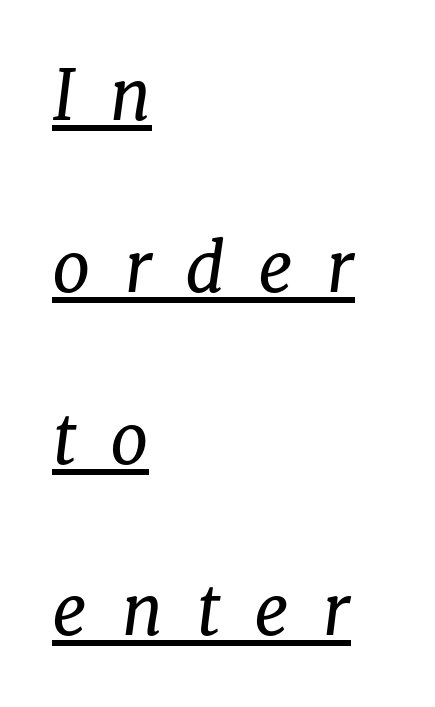
Q: Is the text bold? A: No.
Q: Is the text italic (slanted)? A: Yes, it leans right by about 8 degrees.
Q: Is the typeface a serif or a sans-serif typeface? A: Serif.
Q: Is the text underlined? A: Yes.
Q: How is the paragraph aligned? A: Left-aligned.
Q: Is the spacing between letters normal or unusually wide? A: Unusually wide.
Q: Is the spacing between lines tight, normal or loose? A: Loose.
Q: Width (condensed, normal, or wide)? A: Normal.
Q: Stroke contrast? A: Low.
Q: x-height? A: Medium.
Q: Monospaced? A: No.
